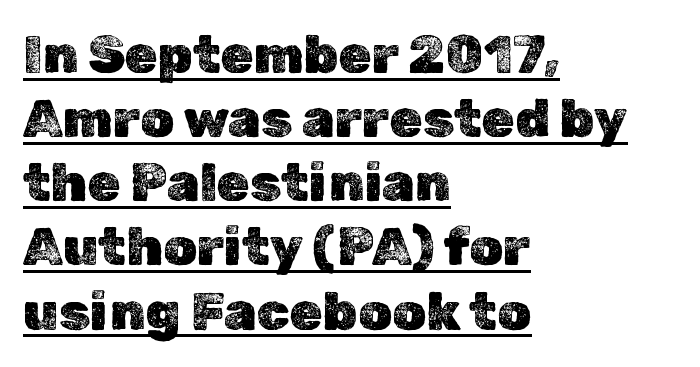
Q: Is the text italic (slanted)? A: No, it is upright.
Q: Is the text underlined? A: Yes.
Q: How is the paragraph aligned? A: Left-aligned.
Q: Is the spacing between letters normal or unusually wide? A: Normal.
Q: Width (condensed, normal, or wide)? A: Normal.
Q: x-height? A: Medium.
Q: Monospaced? A: No.
